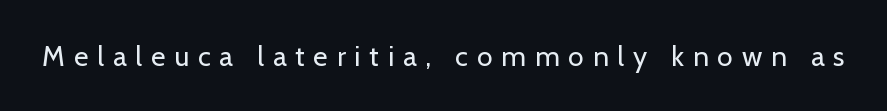
{"serif": "no", "italic": "no", "bold": "no", "weight": "regular", "width": "normal", "stroke_contrast": "low", "x_height": "medium", "monospaced": "no", "underline": "no", "letter_spacing": "wide", "letter_spacing_em": 0.32, "glyph_px": 28}
